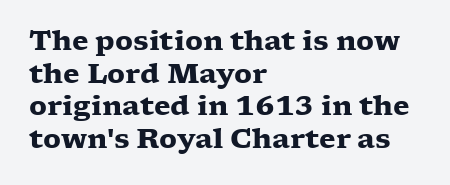
{"italic": "no", "bold": "yes", "underline": "no", "align": "left", "line_spacing_ratio": 1.21, "letter_spacing": "normal", "letter_spacing_em": 0.0, "glyph_px": 27}
